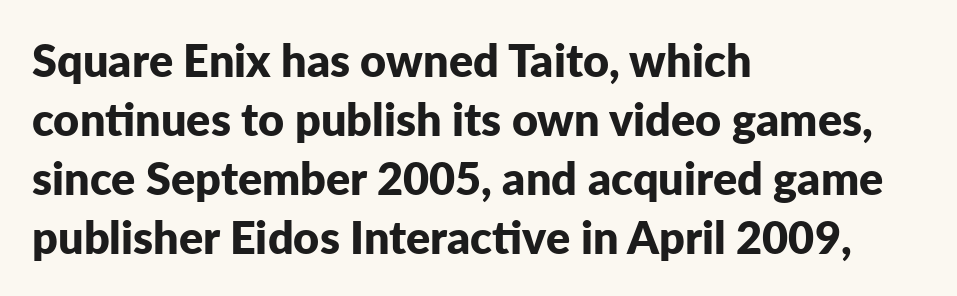
As a designer I'd log this as weight 700, bold. Underline: absent. Upright lettering throughout. Nope, no serifs anywhere on these letters.
